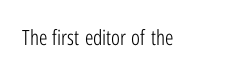
{"italic": "no", "bold": "no", "underline": "no", "letter_spacing": "normal", "letter_spacing_em": 0.0, "glyph_px": 21}
